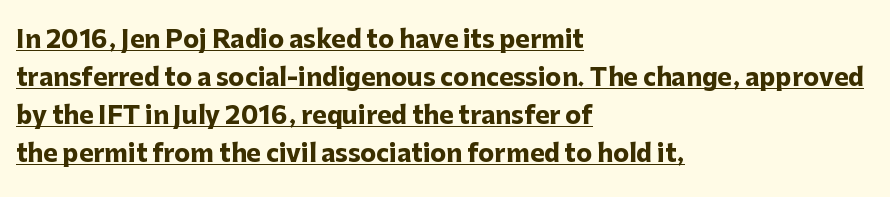
The gaps between neighbouring characters are ordinary and unremarkable. Rendered with straight, roman letterforms. The rag falls on the right side of this text block. Strokes here are thick enough to call this a true bold. Every word sits above its own underline. A typesetter would call this leading conventional body-copy spacing.
